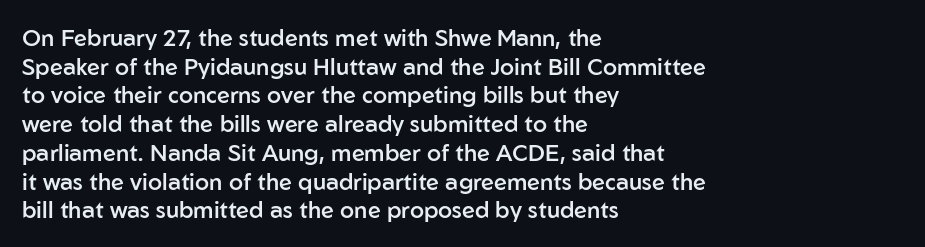
The image shows 23 px text type, upright; set left-aligned, normal line spacing (1.25x), normal letter spacing, not underlined.
